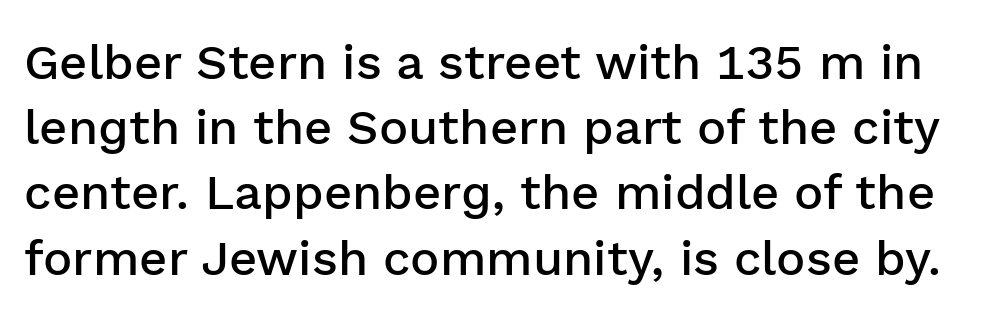
The image shows 49 px semibold sans-serif type, upright; set normal line spacing (1.33x), normal letter spacing, not underlined; low stroke contrast and a medium x-height.
